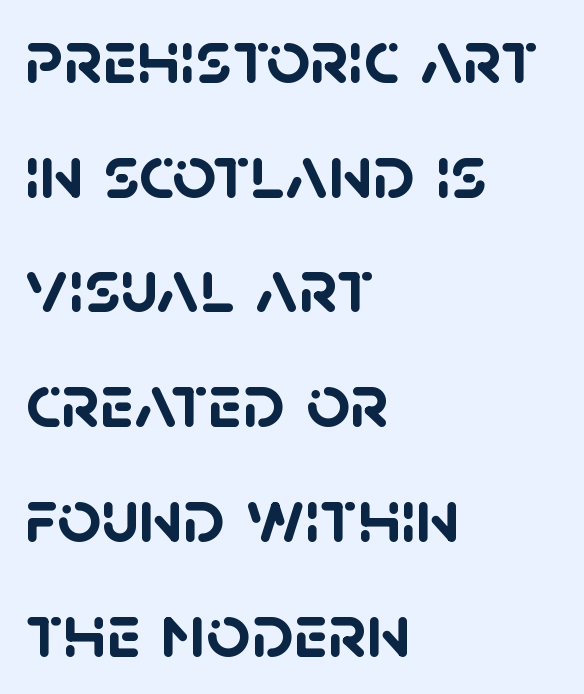
Q: Is the text bold? A: Yes.
Q: Is the typeface a serif or a sans-serif typeface? A: Sans-serif.
Q: Is the text underlined? A: No.
Q: How is the paragraph aligned? A: Left-aligned.
Q: Is the spacing between letters normal or unusually wide? A: Normal.
Q: Is the spacing between lines tight, normal or loose? A: Normal.
Q: Width (condensed, normal, or wide)? A: Normal.
Q: Stroke contrast? A: Low.
Q: x-height? A: Large.
Q: Monospaced? A: No.
